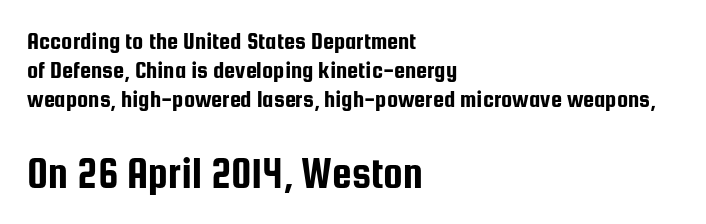
Has an underline been added? It has not. The rendering enlarges the type as you move from the upper chunk to the lower. The text block is weighted toward the left margin, trailing off unevenly rightward. Serifs: no, the terminals of the letterforms are clean.
